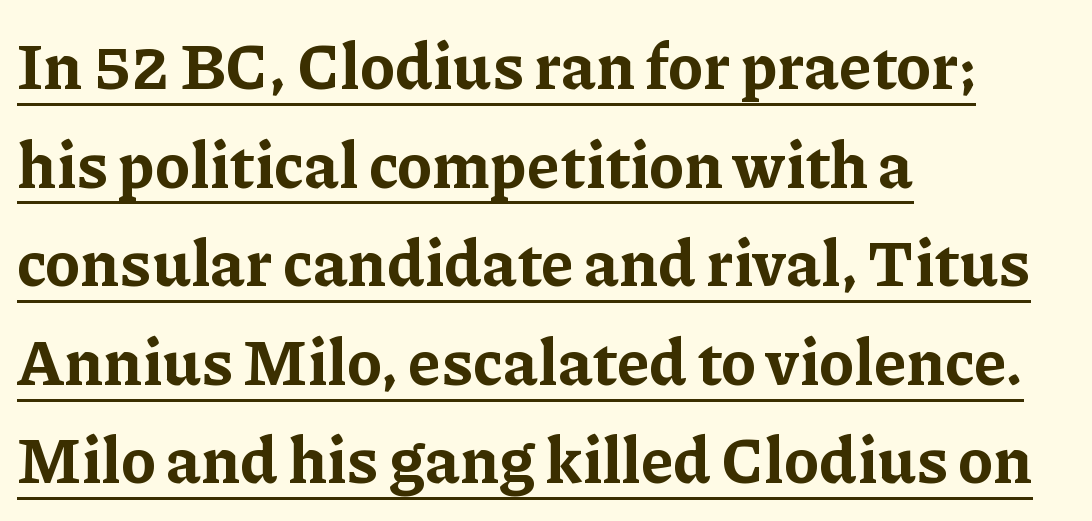
The passage shown is underscored from start to finish. The characters look thick and weighty, a clear bold. Look at the tracking — it's just the regular setting, nothing added. A typesetter would call this leading conventional body-copy spacing. Type style note: has serifs.
